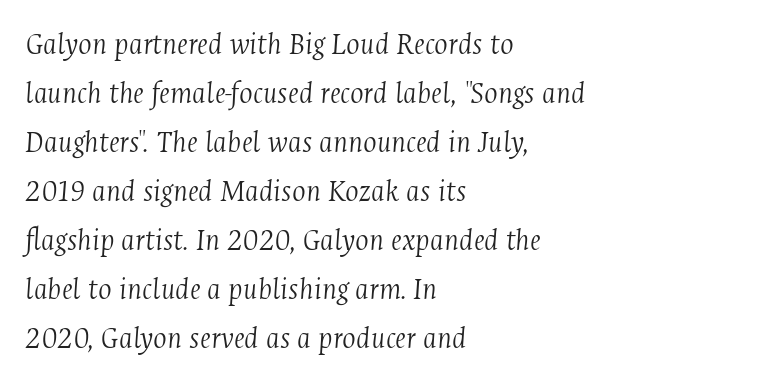
{"serif": "yes", "italic": "yes", "lean": "right", "slant_degrees": 4, "bold": "no", "weight": "light", "width": "condensed", "stroke_contrast": "medium", "x_height": "medium", "monospaced": "no", "underline": "no", "align": "left", "line_spacing": "normal", "line_spacing_ratio": 1.53, "letter_spacing": "normal", "letter_spacing_em": 0.0, "glyph_px": 32}
